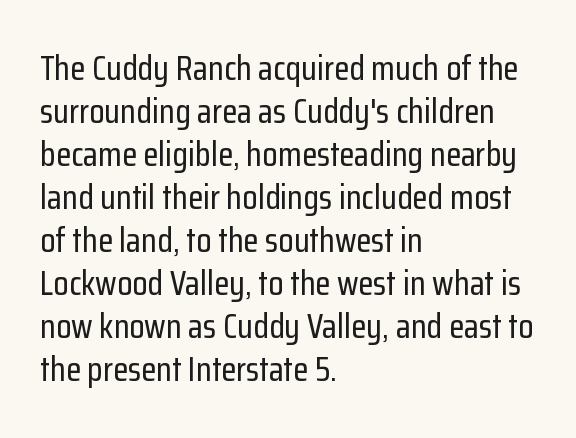
The image shows 35 px condensed sans-serif type, upright; set left-aligned, line spacing 1.23x, normal letter spacing, not underlined; low stroke contrast and a medium x-height.
